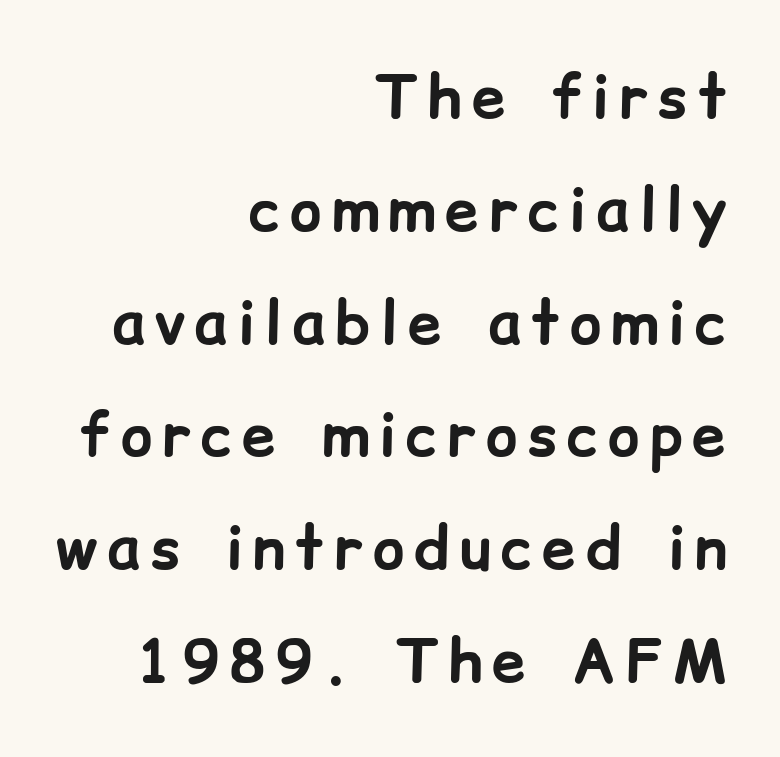
Q: Is the text bold? A: Yes.
Q: Is the text italic (slanted)? A: No, it is upright.
Q: Is the typeface a serif or a sans-serif typeface? A: Sans-serif.
Q: Is the text underlined? A: No.
Q: How is the paragraph aligned? A: Right-aligned.
Q: Width (condensed, normal, or wide)? A: Normal.
Q: Stroke contrast? A: Low.
Q: x-height? A: Medium.
Q: Monospaced? A: No.
